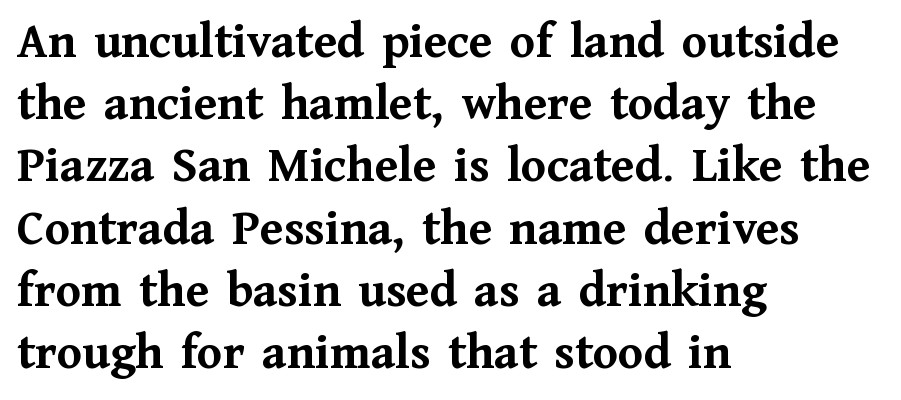
Q: Is the text bold? A: Yes.
Q: Is the text italic (slanted)? A: No, it is upright.
Q: Is the typeface a serif or a sans-serif typeface? A: Serif.
Q: Is the text underlined? A: No.
Q: How is the paragraph aligned? A: Left-aligned.
Q: Is the spacing between letters normal or unusually wide? A: Normal.
Q: Width (condensed, normal, or wide)? A: Normal.
Q: Stroke contrast? A: Medium.
Q: x-height? A: Medium.
Q: Monospaced? A: No.
